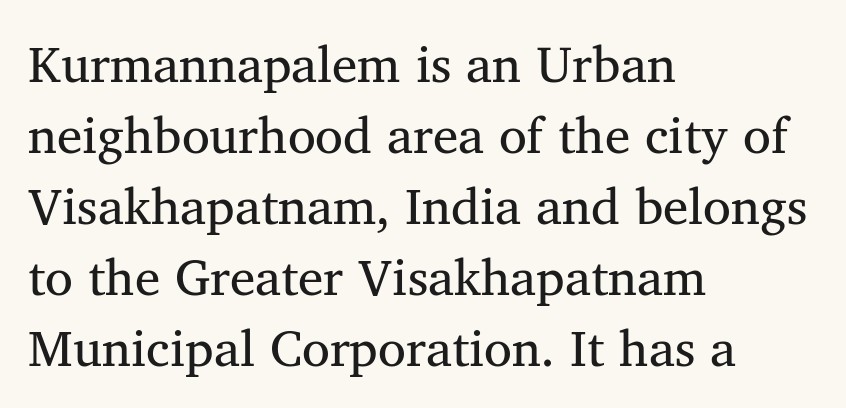
Descenders hang freely into open space. The passage shown is typed in a proportional face where columns would drift. Ink coverage per letter is moderate at most. Typographically, this falls in the serif category. Reading down the column, the eye jumps a familiar distance to each next line. Every row of glyphs begins at an identical x-position on the left.
